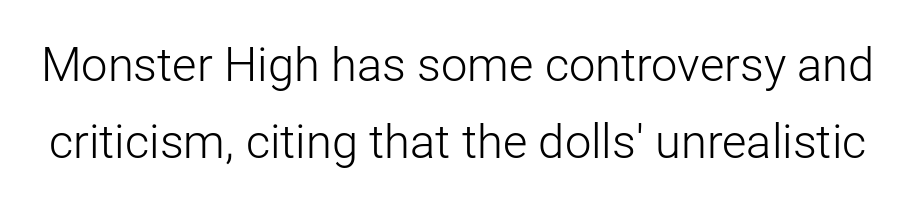
How are the letters spaced? Ordinarily, with no added tracking. Honestly, there is no underline to notice here at all. Character widths vary here, with narrow letters taking less room than wide ones. It's the straight-up-and-down kind of type.
